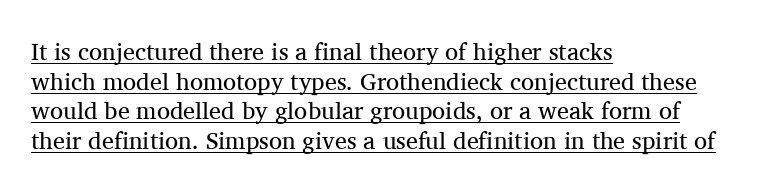
Q: Is the text bold? A: No.
Q: Is the text italic (slanted)? A: No, it is upright.
Q: Is the text underlined? A: Yes.
Q: How is the paragraph aligned? A: Left-aligned.
Q: Is the spacing between letters normal or unusually wide? A: Normal.
